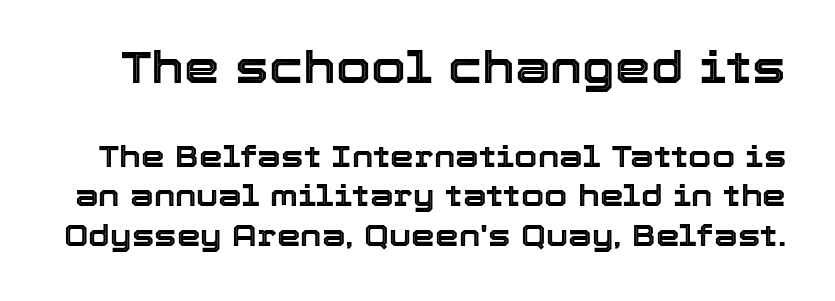
Does the bottom block carry the larger type? No, the top block does. Here the designer chose a conventional face with non-uniform glyph widths. The block of text has a typical density, with ordinary space between rows. The letters stand upright; this is a roman face. Look at the tracking — it's just the regular setting, nothing added. Has an underline been added? It has not.
